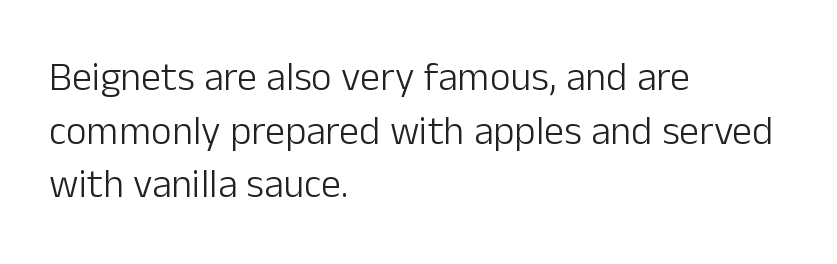
The image shows 40 px light sans-serif type, upright; set left-aligned, normal line spacing (1.34x), normal letter spacing, not underlined; low stroke contrast and a medium x-height.
